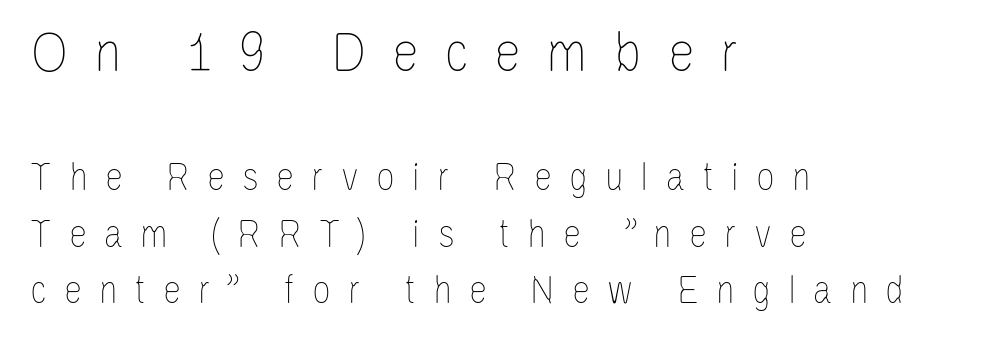
Successive baselines arrive at the customary interval. The ragged edge is on the right, which tells us the setting is flush left. Size contrast runs from large at the top to small at the bottom. Descenders are the only things crossing below the line.
